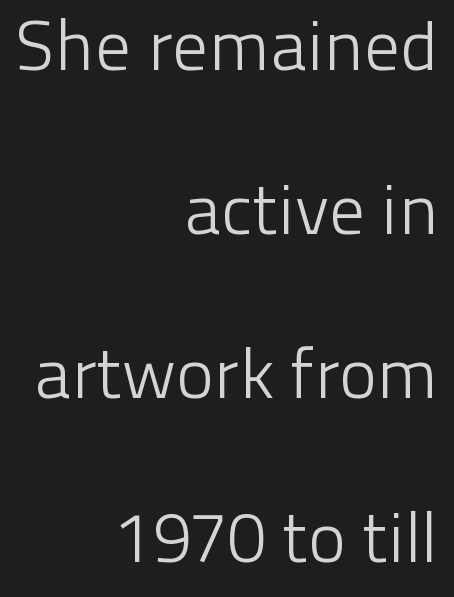
{"serif": "no", "italic": "no", "bold": "no", "weight": "light", "width": "normal", "stroke_contrast": "low", "x_height": "medium", "monospaced": "no", "underline": "no", "align": "right", "line_spacing": "loose", "line_spacing_ratio": 2.31, "letter_spacing": "normal", "letter_spacing_em": 0.0, "glyph_px": 71}
